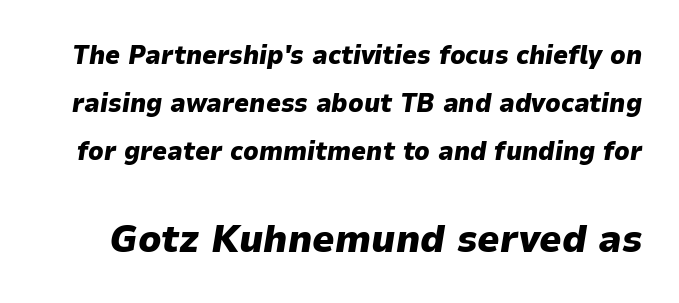
No extra tracking has been applied to these lines. Strong, thick strokes mark this as bold type. The second block has been scaled up relative to the first. A clean baseline with only descenders dipping below it. Does the lettering tilt? It does — this is italic. These lines are rendered in a variable-pitch font.
